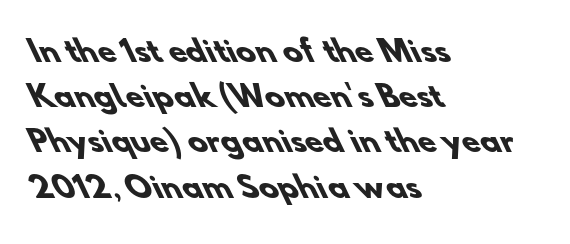
Q: Is the text bold? A: Yes.
Q: Is the typeface a serif or a sans-serif typeface? A: Sans-serif.
Q: Is the text underlined? A: No.
Q: How is the paragraph aligned? A: Left-aligned.
Q: Is the spacing between letters normal or unusually wide? A: Normal.
Q: Is the spacing between lines tight, normal or loose? A: Normal.
Q: Width (condensed, normal, or wide)? A: Normal.
Q: Stroke contrast? A: Low.
Q: x-height? A: Small.
Q: Monospaced? A: No.
